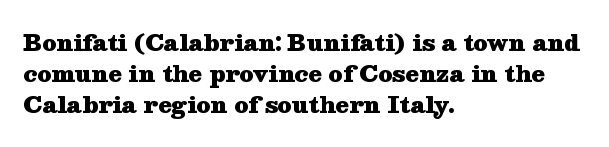
{"italic": "no", "bold": "yes", "underline": "no", "align": "left", "line_spacing": "normal", "line_spacing_ratio": 1.41, "letter_spacing": "normal", "letter_spacing_em": 0.0, "glyph_px": 22}
